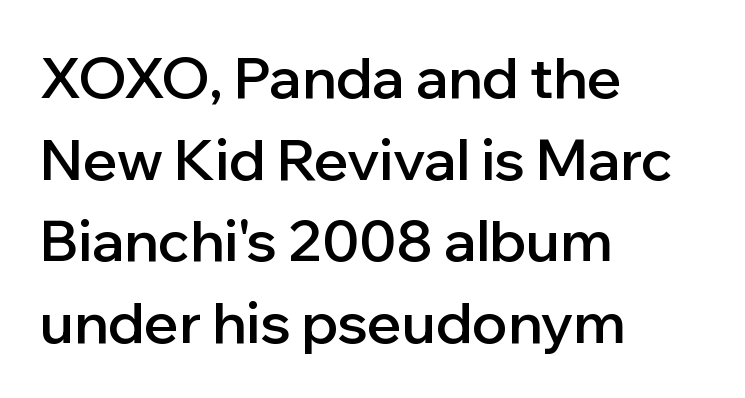
The image shows 57 px semibold sans-serif type, upright; set left-aligned, normal line spacing (1.43x), normal letter spacing, not underlined; low stroke contrast and a medium x-height.
